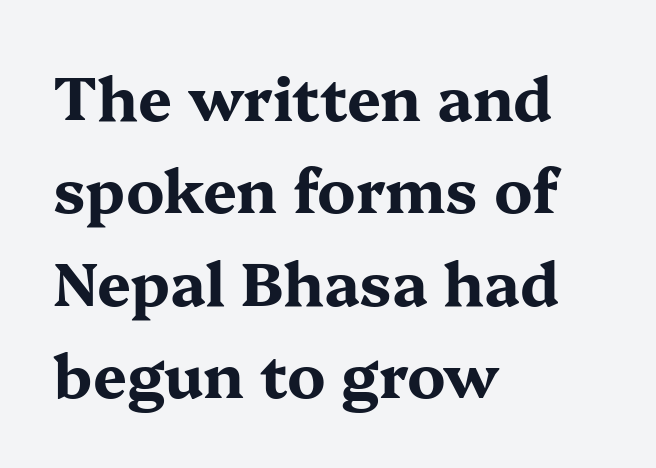
{"serif": "yes", "italic": "no", "bold": "yes", "weight": "bold", "width": "wide", "stroke_contrast": "medium", "x_height": "medium", "monospaced": "no", "underline": "no", "align": "left", "line_spacing": "normal", "line_spacing_ratio": 1.54, "letter_spacing": "normal", "letter_spacing_em": 0.0, "glyph_px": 60}
